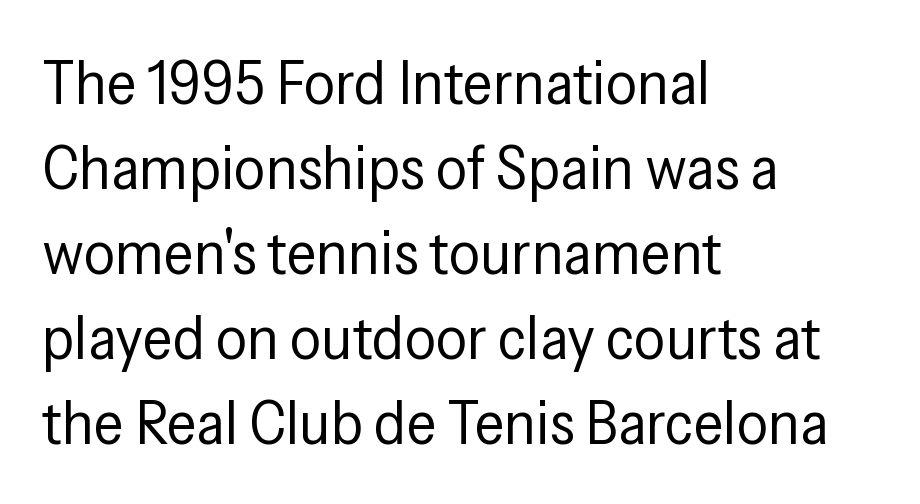
Typeset ragged right — the left edge is the straight one. Caption: face not bold, strokes unweighted. This sample uses a sans-serif face. Does extra space separate the letters? No, they use regular spacing. Note the varied advance widths — an 'i' is clearly narrower than an 'm'.
